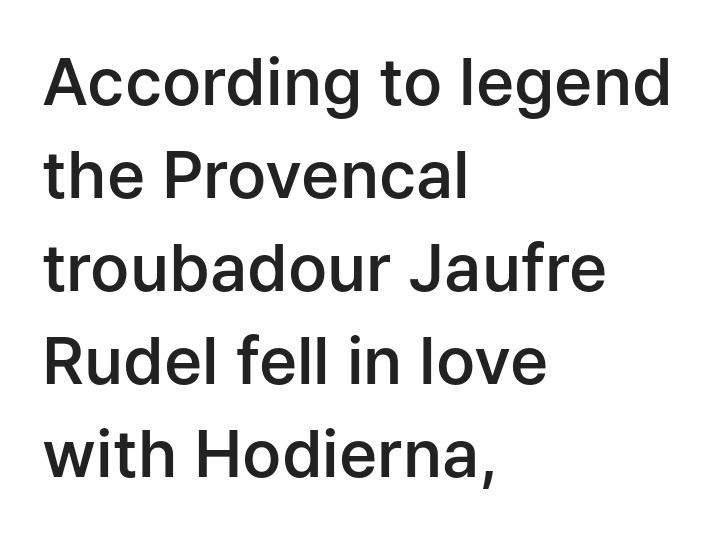
The image shows 65 px semibold sans-serif type, upright; set left-aligned, normal line spacing (1.43x), normal letter spacing, not underlined; low stroke contrast and a medium x-height.
